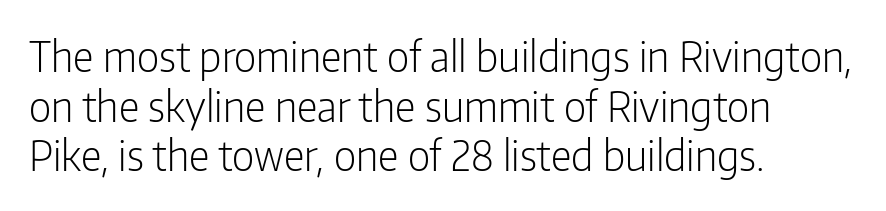
Q: Is the text bold? A: No.
Q: Is the text italic (slanted)? A: No, it is upright.
Q: Is the typeface a serif or a sans-serif typeface? A: Sans-serif.
Q: Is the text underlined? A: No.
Q: How is the paragraph aligned? A: Left-aligned.
Q: Is the spacing between letters normal or unusually wide? A: Normal.
Q: Width (condensed, normal, or wide)? A: Condensed.
Q: Stroke contrast? A: Low.
Q: x-height? A: Medium.
Q: Monospaced? A: No.
